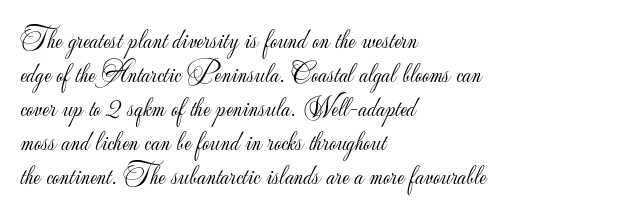
The image shows 28 px light sans-serif type; set left-aligned, line spacing 1.21x, normal letter spacing, not underlined; low stroke contrast and a small x-height.
